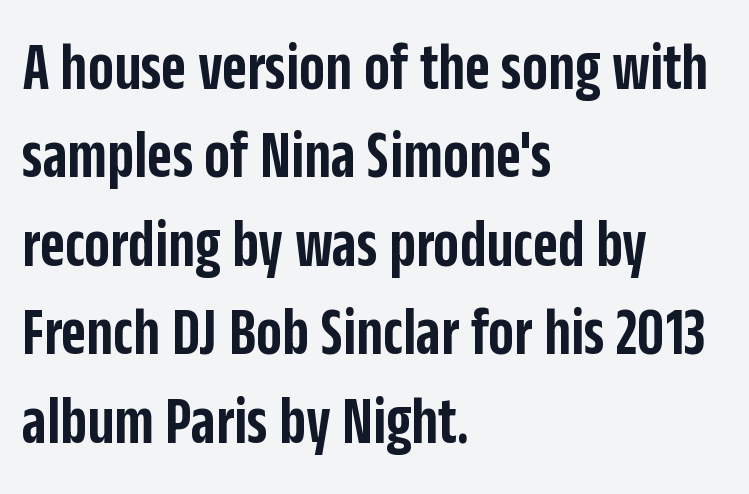
{"serif": "no", "italic": "no", "bold": "semi", "weight": "semibold", "width": "condensed", "stroke_contrast": "low", "x_height": "large", "monospaced": "no", "underline": "no", "align": "left", "line_spacing": "normal", "line_spacing_ratio": 1.3, "letter_spacing": "normal", "letter_spacing_em": 0.0, "glyph_px": 68}
